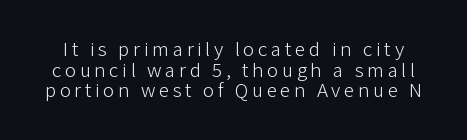
If you measured baseline to baseline, you'd find a short distance. This sample uses an upright cut, with every glyph sitting square on the baseline. A light-to-regular cut is what we see here. Only glyphs here, with clear space below each row.
